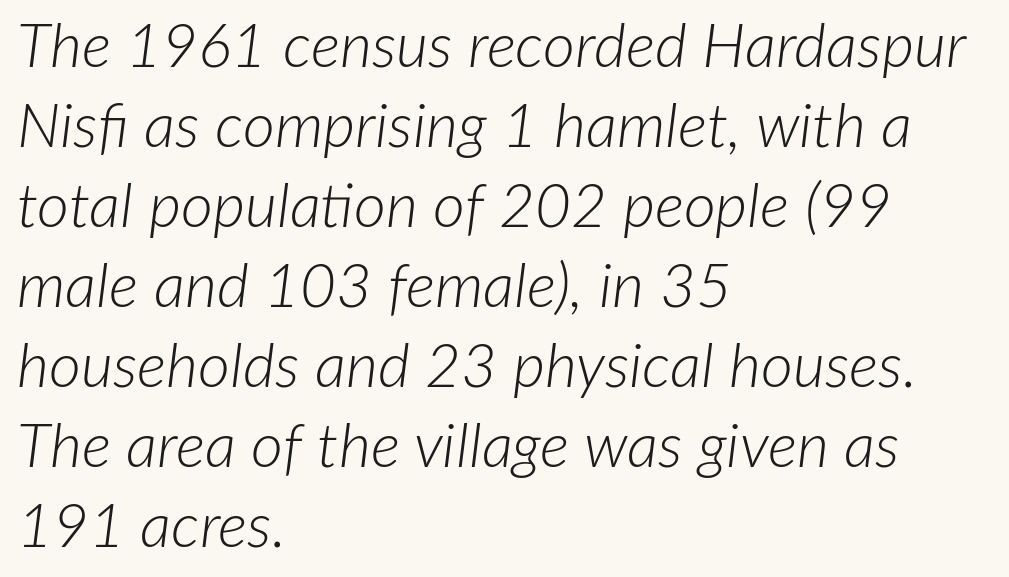
Q: Is the text bold? A: No.
Q: Is the text italic (slanted)? A: Yes, it leans right by about 7 degrees.
Q: Is the text underlined? A: No.
Q: How is the paragraph aligned? A: Left-aligned.
Q: Is the spacing between letters normal or unusually wide? A: Normal.
Q: Is the spacing between lines tight, normal or loose? A: Normal.
Q: Width (condensed, normal, or wide)? A: Normal.
Q: Stroke contrast? A: Low.
Q: x-height? A: Medium.
Q: Monospaced? A: No.
